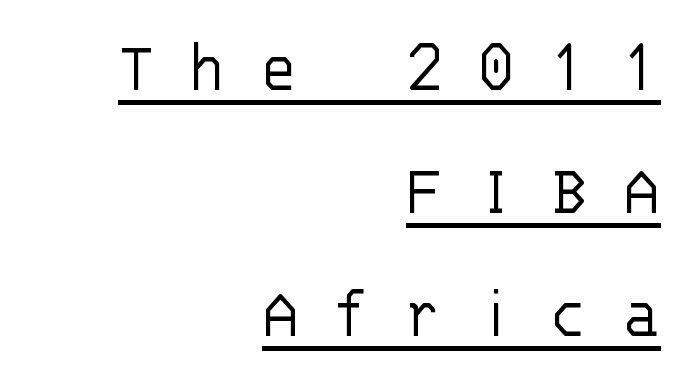
Q: Is the text bold? A: No.
Q: Is the text italic (slanted)? A: No, it is upright.
Q: Is the typeface a serif or a sans-serif typeface? A: Sans-serif.
Q: Is the text underlined? A: Yes.
Q: How is the paragraph aligned? A: Right-aligned.
Q: Is the spacing between letters normal or unusually wide? A: Unusually wide.
Q: Is the spacing between lines tight, normal or loose? A: Normal.
Q: Width (condensed, normal, or wide)? A: Normal.
Q: Stroke contrast? A: Low.
Q: x-height? A: Large.
Q: Monospaced? A: Yes.
